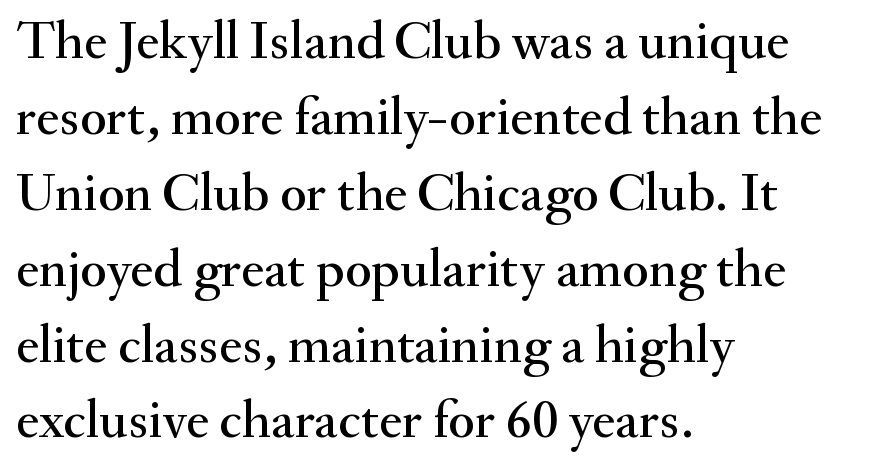
Q: Is the text italic (slanted)? A: No, it is upright.
Q: Is the typeface a serif or a sans-serif typeface? A: Serif.
Q: Is the text underlined? A: No.
Q: How is the paragraph aligned? A: Left-aligned.
Q: Is the spacing between letters normal or unusually wide? A: Normal.
Q: Is the spacing between lines tight, normal or loose? A: Normal.
Q: Width (condensed, normal, or wide)? A: Normal.
Q: Stroke contrast? A: Medium.
Q: x-height? A: Small.
Q: Monospaced? A: No.
